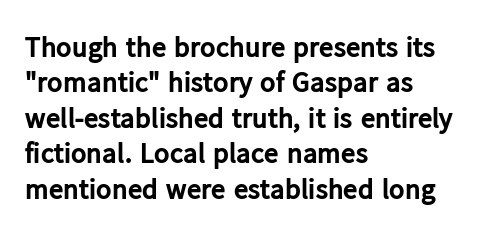
The image shows 29 px bold sans-serif type, upright; set left-aligned, line spacing 1.22x, normal letter spacing, not underlined; low stroke contrast and a medium x-height.
